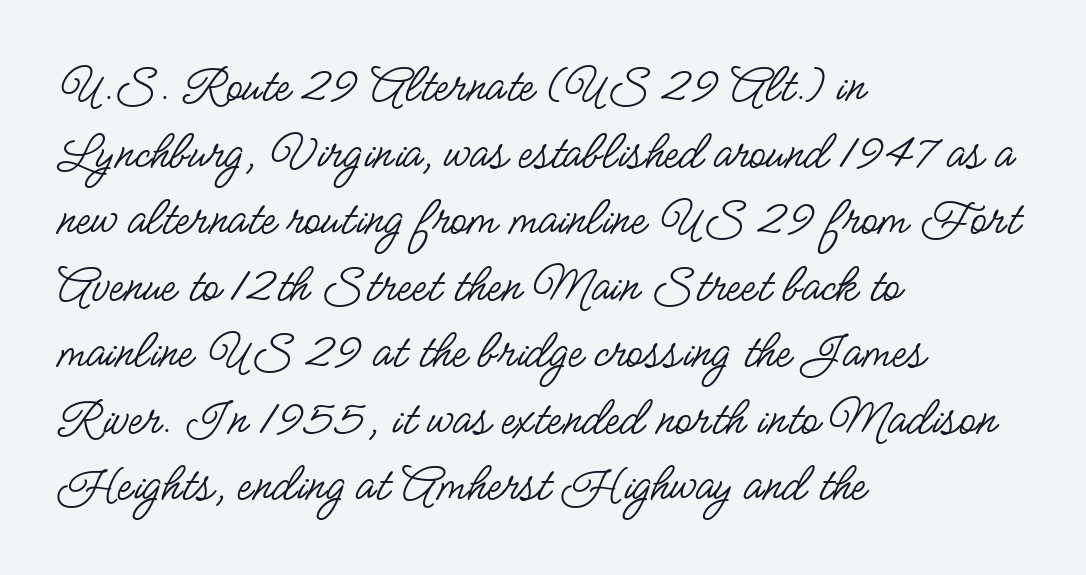
Q: Is the text bold? A: No.
Q: Is the text italic (slanted)? A: Yes.
Q: Is the typeface a serif or a sans-serif typeface? A: Sans-serif.
Q: Is the text underlined? A: No.
Q: How is the paragraph aligned? A: Left-aligned.
Q: Is the spacing between letters normal or unusually wide? A: Normal.
Q: Width (condensed, normal, or wide)? A: Condensed.
Q: Stroke contrast? A: Low.
Q: x-height? A: Small.
Q: Monospaced? A: No.
